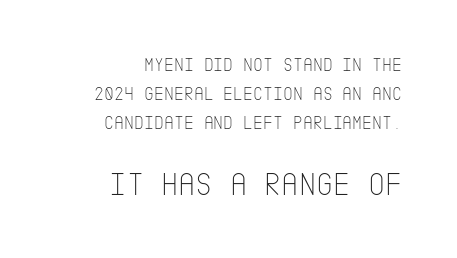
The image shows 33 px thin, condensed sans-serif type, upright; set right-aligned, normal line spacing (1.52x), normal letter spacing, not underlined; the second (bottom) block is 1.74x larger; low stroke contrast and a large x-height.
